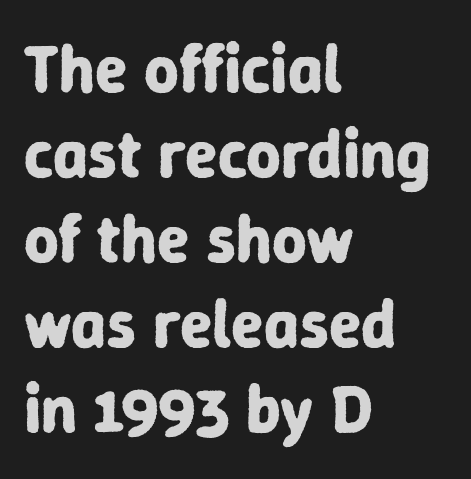
Observe the absence of serifs on each vertical stroke in this sample. Plenty of ink on the page — the face is bold. Does the lettering tilt? It doesn't — this is upright. Line starts are locked; line ends wander. The letters advance in unequal steps, a hallmark of proportional type.
